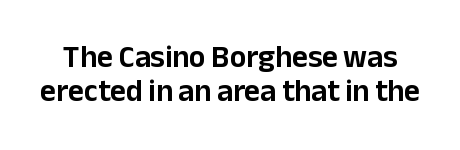
The image shows 31 px sans-serif type, upright; set tight line spacing (1.11x), normal letter spacing, not underlined; low stroke contrast and a medium x-height.
